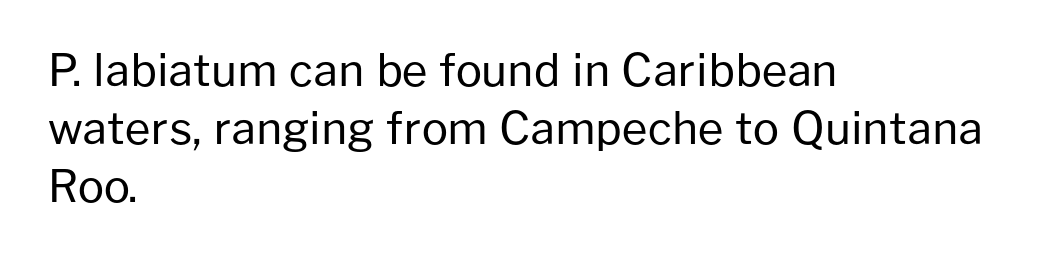
{"serif": "no", "italic": "no", "bold": "no", "weight": "regular", "width": "normal", "stroke_contrast": "low", "x_height": "medium", "monospaced": "no", "underline": "no", "align": "left", "line_spacing": "normal", "line_spacing_ratio": 1.32, "letter_spacing": "normal", "letter_spacing_em": 0.0, "glyph_px": 44}
